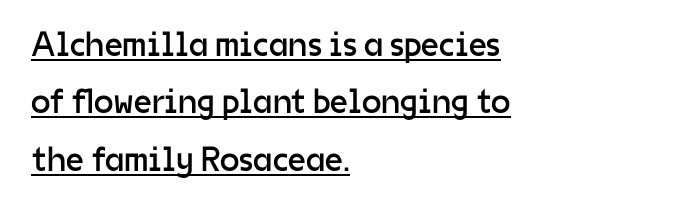
{"serif": "no", "italic": "no", "bold": "no", "weight": "regular", "width": "normal", "stroke_contrast": "low", "x_height": "medium", "monospaced": "no", "underline": "yes", "align": "left", "line_spacing": "normal", "line_spacing_ratio": 1.64, "letter_spacing": "normal", "letter_spacing_em": 0.0, "glyph_px": 35}
